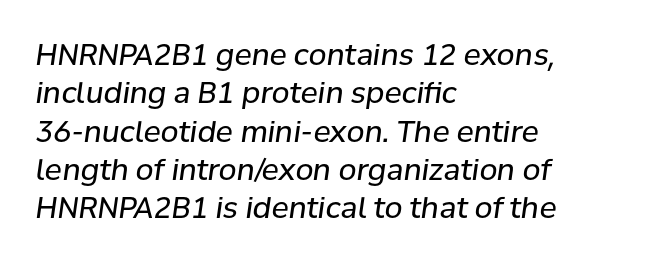
Every row of glyphs begins at an identical x-position on the left. Tracking value appears to be zero — textbook default spacing. Proportional: the letters do not fall into vertical columns. No extra ink here — the face is not bold. The area under the type is left untouched.
